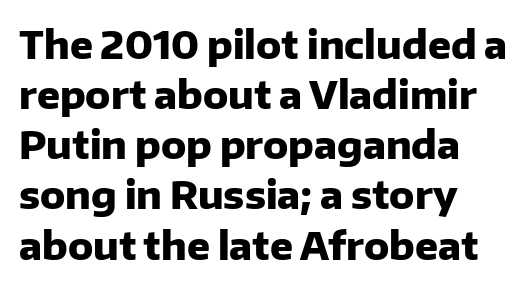
The image shows 38 px heavy sans-serif type, upright; set left-aligned, normal line spacing (1.32x), normal letter spacing, not underlined; low stroke contrast and a medium x-height.
